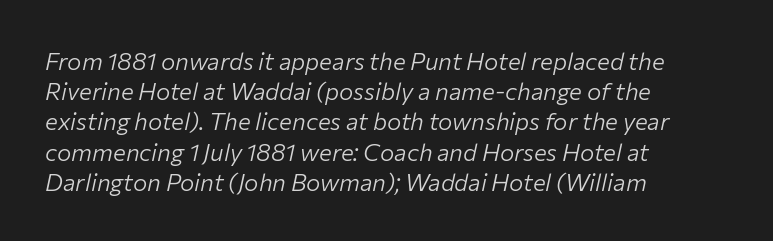
Q: Is the text bold? A: No.
Q: Is the text italic (slanted)? A: Yes, it leans right by about 12 degrees.
Q: Is the text underlined? A: No.
Q: How is the paragraph aligned? A: Left-aligned.
Q: Is the spacing between letters normal or unusually wide? A: Normal.
Q: Is the spacing between lines tight, normal or loose? A: Normal.
